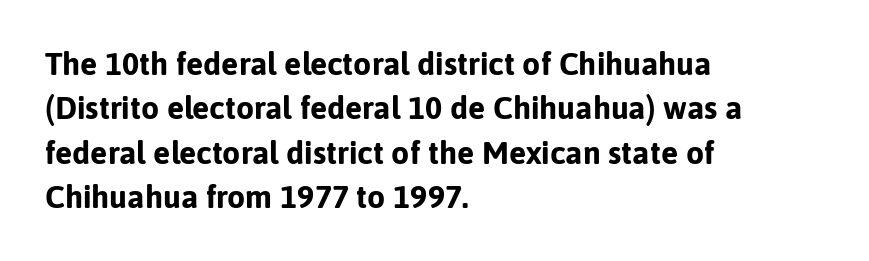
Leading matches the norm, producing a regular column. Nothing sits at the stroke ends, so this counts as sans-serif. Note the varied advance widths — an 'i' is clearly narrower than an 'm'. Just letters on the line, the space beneath them empty. Posture: vertical. The glyphs have the mass of a bold cut.
